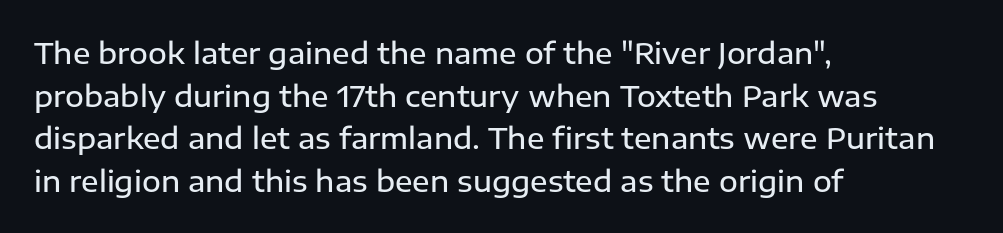
The image shows 29 px semibold sans-serif type, upright; set left-aligned, normal line spacing (1.47x), normal letter spacing, not underlined; low stroke contrast and a medium x-height.
